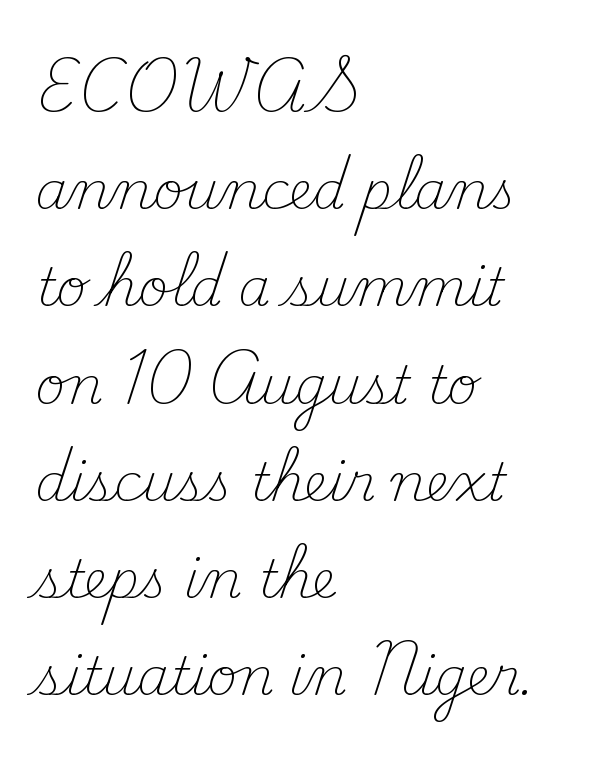
The image shows 52 px light serif type; set left-aligned, line spacing 1.87x, normal letter spacing, not underlined; medium stroke contrast and a small x-height.
